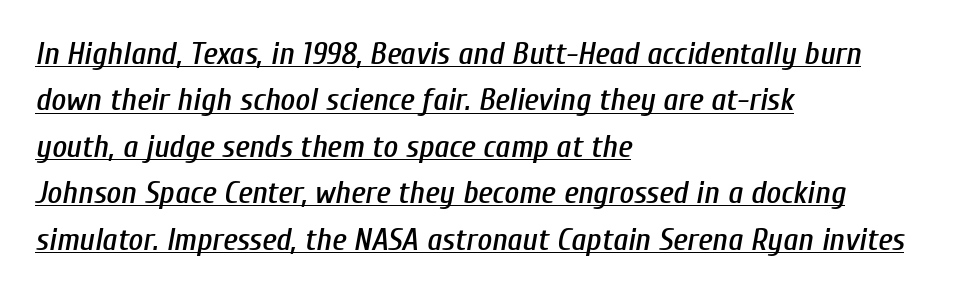
Tracking here is standard; glyphs follow each other at the usual distance. Character widths vary here, with narrow letters taking less room than wide ones. The typesetter has applied underlining to the passage shown. You can tell it's italic because the verticals aren't actually vertical. Reading down the column, the eye jumps a familiar distance to each next line.
